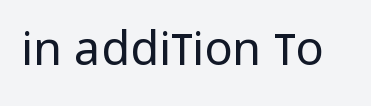
{"serif": "no", "italic": "no", "bold": "no", "weight": "regular", "width": "condensed", "stroke_contrast": "low", "x_height": "large", "monospaced": "no", "underline": "no", "letter_spacing": "normal", "letter_spacing_em": 0.0, "glyph_px": 47}
